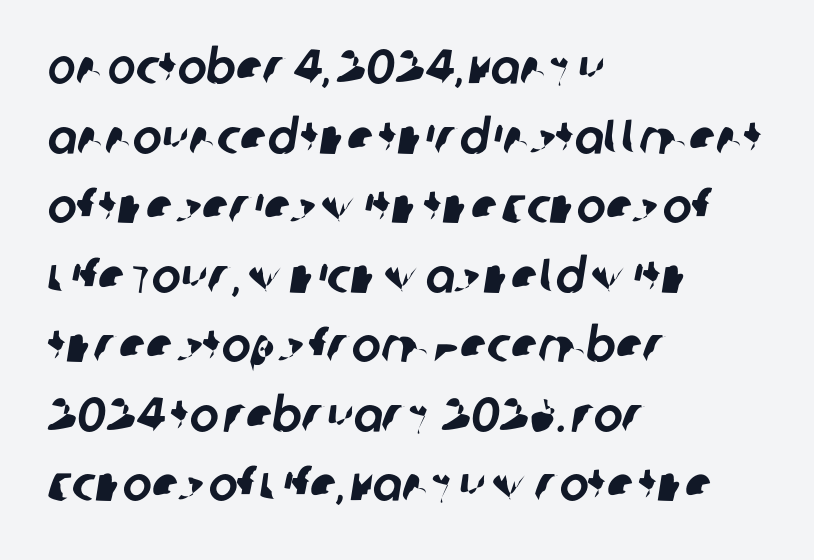
Q: Is the typeface a serif or a sans-serif typeface? A: Sans-serif.
Q: Is the text underlined? A: No.
Q: How is the paragraph aligned? A: Left-aligned.
Q: Is the spacing between letters normal or unusually wide? A: Normal.
Q: Is the spacing between lines tight, normal or loose? A: Normal.
Q: Width (condensed, normal, or wide)? A: Normal.
Q: Stroke contrast? A: Low.
Q: x-height? A: Large.
Q: Monospaced? A: No.
